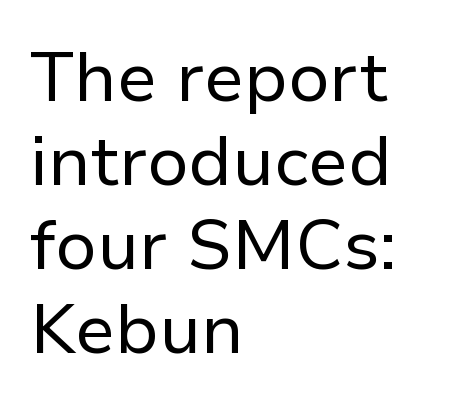
Descenders are the only things crossing below the line. Every row of glyphs begins at an identical x-position on the left. The typeface has the unassuming heft of standard copy or less. Spacing verdict: proportional, widths tailored to each character. Words appear dense and cohesive because spacing is normal. If you drew a line through each stem, it would be perfectly vertical.
